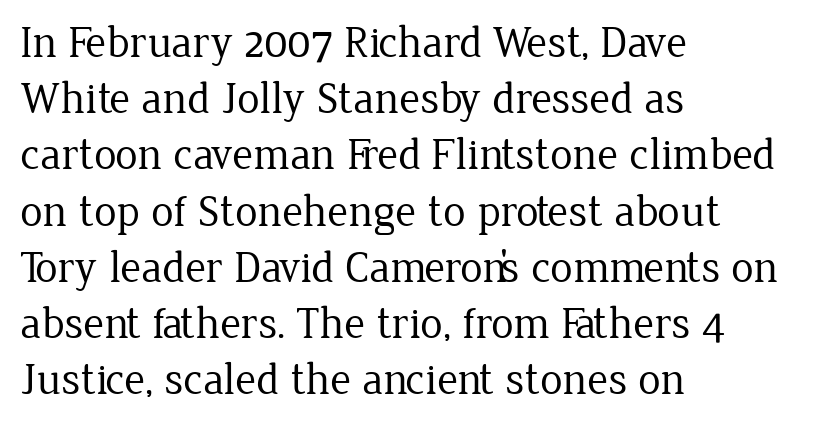
The image shows 45 px regular-weight serif type, upright; set left-aligned, normal line spacing (1.25x), normal letter spacing, not underlined; low stroke contrast and a medium x-height.
